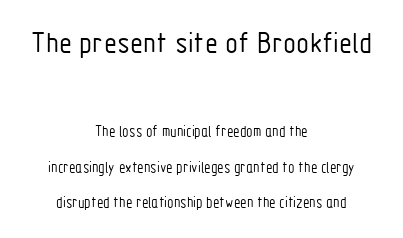
The image shows 30 px light, condensed sans-serif type, upright; set centered, loose line spacing (2.39x), normal letter spacing, not underlined; the first (top) block is 2.0x larger; low stroke contrast and a medium x-height.
